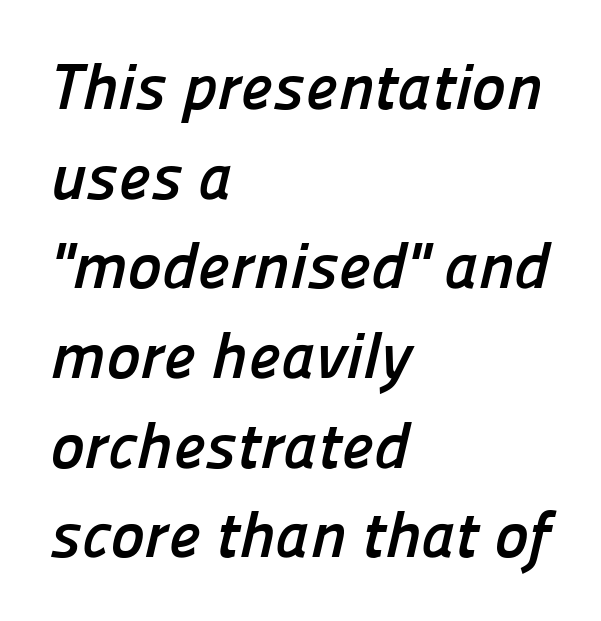
Q: Is the text bold? A: Yes.
Q: Is the typeface a serif or a sans-serif typeface? A: Sans-serif.
Q: Is the text underlined? A: No.
Q: How is the paragraph aligned? A: Left-aligned.
Q: Is the spacing between letters normal or unusually wide? A: Normal.
Q: Is the spacing between lines tight, normal or loose? A: Normal.
Q: Width (condensed, normal, or wide)? A: Normal.
Q: Stroke contrast? A: Low.
Q: x-height? A: Medium.
Q: Monospaced? A: No.
